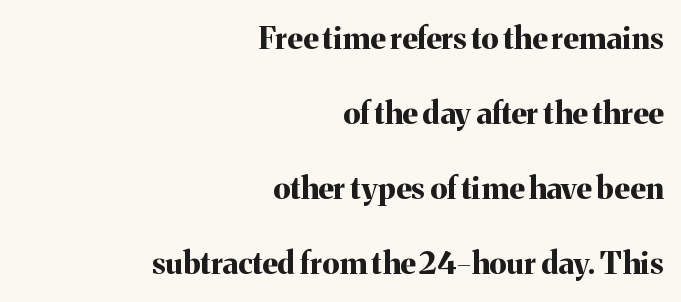
{"serif": "yes", "italic": "no", "bold": "yes", "weight": "bold", "width": "normal", "stroke_contrast": "medium", "x_height": "medium", "monospaced": "no", "underline": "no", "align": "right", "line_spacing": "loose", "line_spacing_ratio": 2.42, "letter_spacing": "normal", "letter_spacing_em": 0.0, "glyph_px": 31}
